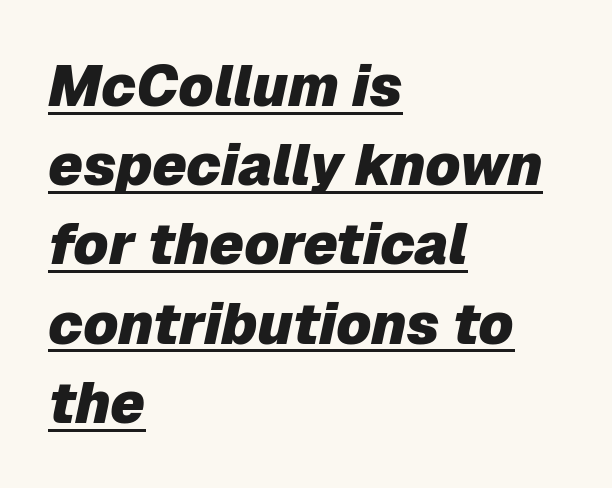
The image shows 57 px heavy type, italic (leaning right); set left-aligned, normal line spacing (1.39x), normal letter spacing, underlined; low stroke contrast and a medium x-height.
